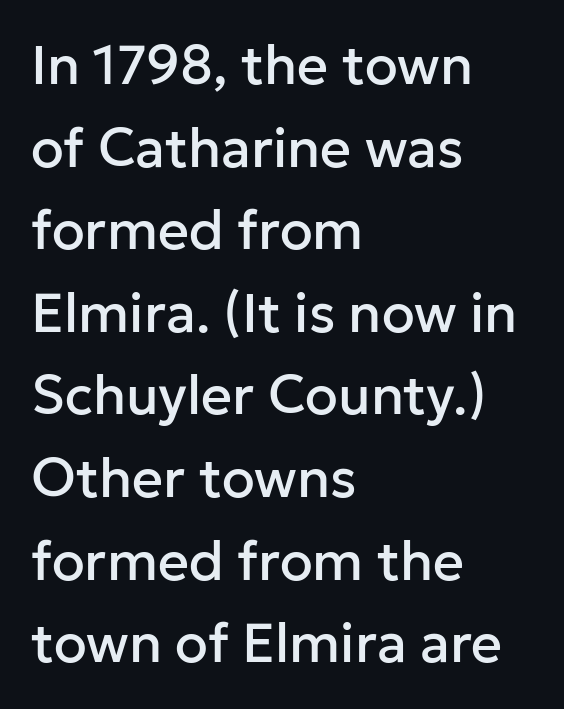
Q: Is the text italic (slanted)? A: No, it is upright.
Q: Is the typeface a serif or a sans-serif typeface? A: Sans-serif.
Q: Is the text underlined? A: No.
Q: How is the paragraph aligned? A: Left-aligned.
Q: Is the spacing between letters normal or unusually wide? A: Normal.
Q: Is the spacing between lines tight, normal or loose? A: Normal.
Q: Width (condensed, normal, or wide)? A: Normal.
Q: Stroke contrast? A: Low.
Q: x-height? A: Medium.
Q: Monospaced? A: No.
